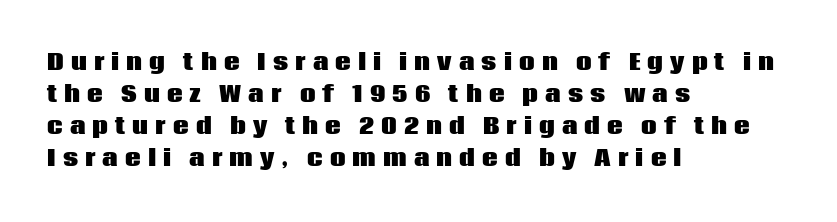
The image shows 22 px bold type, upright; set left-aligned, normal line spacing (1.45x), unusually wide letter spacing (+0.32 em), not underlined.
